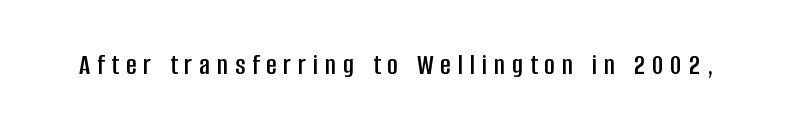
Q: Is the text italic (slanted)? A: No, it is upright.
Q: Is the typeface a serif or a sans-serif typeface? A: Sans-serif.
Q: Is the text underlined? A: No.
Q: Is the spacing between letters normal or unusually wide? A: Unusually wide.
Q: Width (condensed, normal, or wide)? A: Condensed.
Q: Stroke contrast? A: Low.
Q: x-height? A: Large.
Q: Monospaced? A: No.
